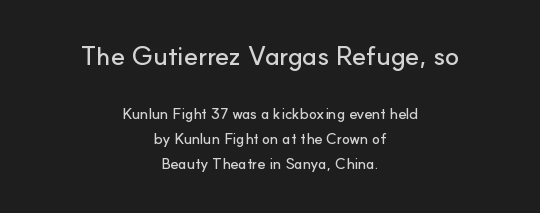
Q: Is the text italic (slanted)? A: No, it is upright.
Q: Is the text underlined? A: No.
Q: How is the paragraph aligned? A: Centered.
Q: Is the spacing between letters normal or unusually wide? A: Normal.
Q: Is the spacing between lines tight, normal or loose? A: Normal.
Q: Which block of text is set in a larger size, the first (top) or the second (bottom)? A: The first (top) one.
